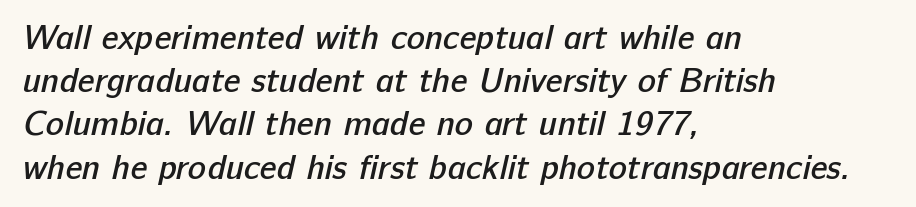
Weight check: semibold — heavier than regular, not quite bold. Typographically, this falls in the sans-serif category. Successive baselines arrive at the customary interval. Notice how the passage keeps a crisp vertical edge on the left only. Inter-character spacing is left at the font's built-in metrics. This sample has the flowing, uneven cadence of proportional lettering.
